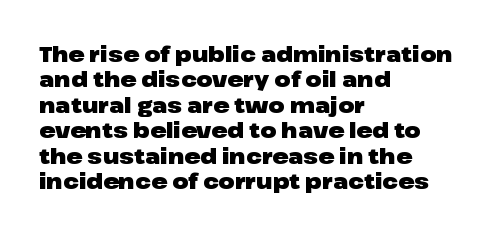
{"italic": "no", "bold": "yes", "underline": "no", "align": "left", "line_spacing_ratio": 1.21, "letter_spacing": "normal", "letter_spacing_em": 0.0, "glyph_px": 21}
